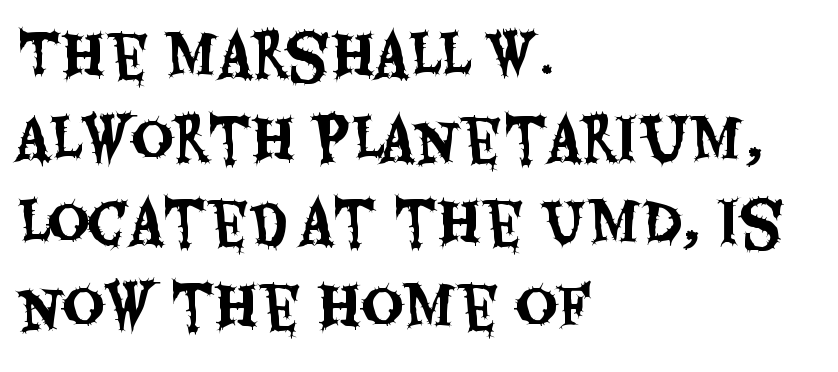
{"serif": "no", "italic": "no", "width": "condensed", "stroke_contrast": "medium", "x_height": "large", "monospaced": "no", "underline": "no", "align": "left", "line_spacing": "normal", "line_spacing_ratio": 1.44, "letter_spacing": "normal", "letter_spacing_em": 0.0, "glyph_px": 58}
